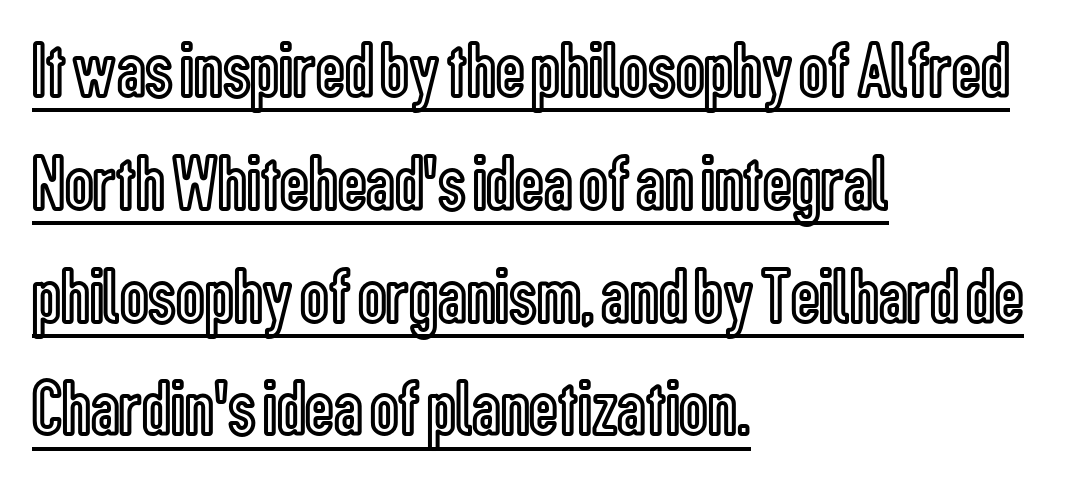
{"italic": "no", "width": "condensed", "x_height": "medium", "monospaced": "no", "underline": "yes", "align": "left", "line_spacing": "normal", "line_spacing_ratio": 1.41, "letter_spacing": "normal", "letter_spacing_em": 0.0, "glyph_px": 80}
